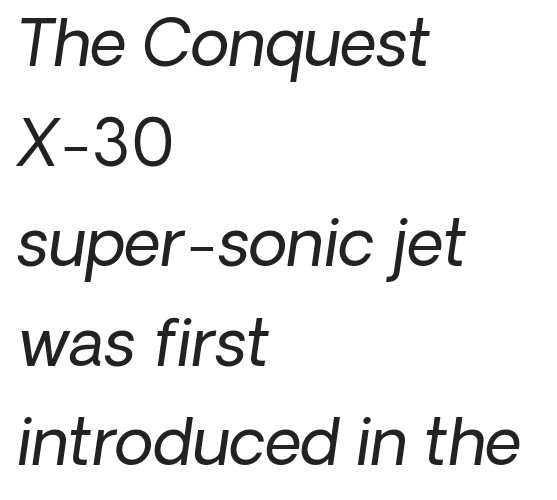
The rendering anchors every line to the left-hand side. Yep, that's italic — everything's leaning. Glance below the letters and you will spot only blank space. Spacing verdict: proportional, widths tailored to each character. Regular leading. The strokes carry an ordinary text weight at most.
